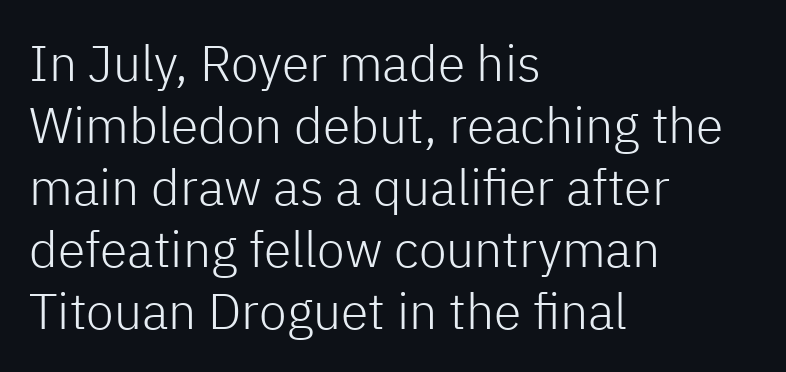
The image shows 50 px light sans-serif type, upright; set left-aligned, line spacing 1.24x, normal letter spacing, not underlined; low stroke contrast and a medium x-height.
